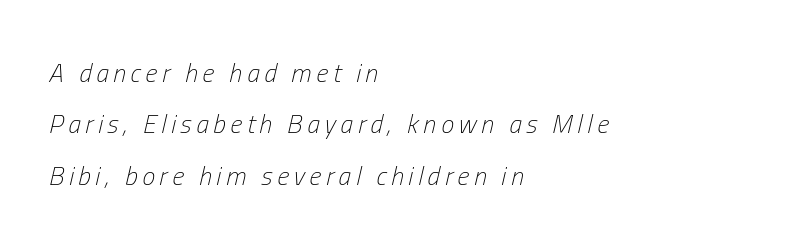
{"italic": "yes", "lean": "right", "slant_degrees": 13, "bold": "no", "underline": "no", "align": "left", "line_spacing": "loose", "line_spacing_ratio": 1.98, "glyph_px": 26}
